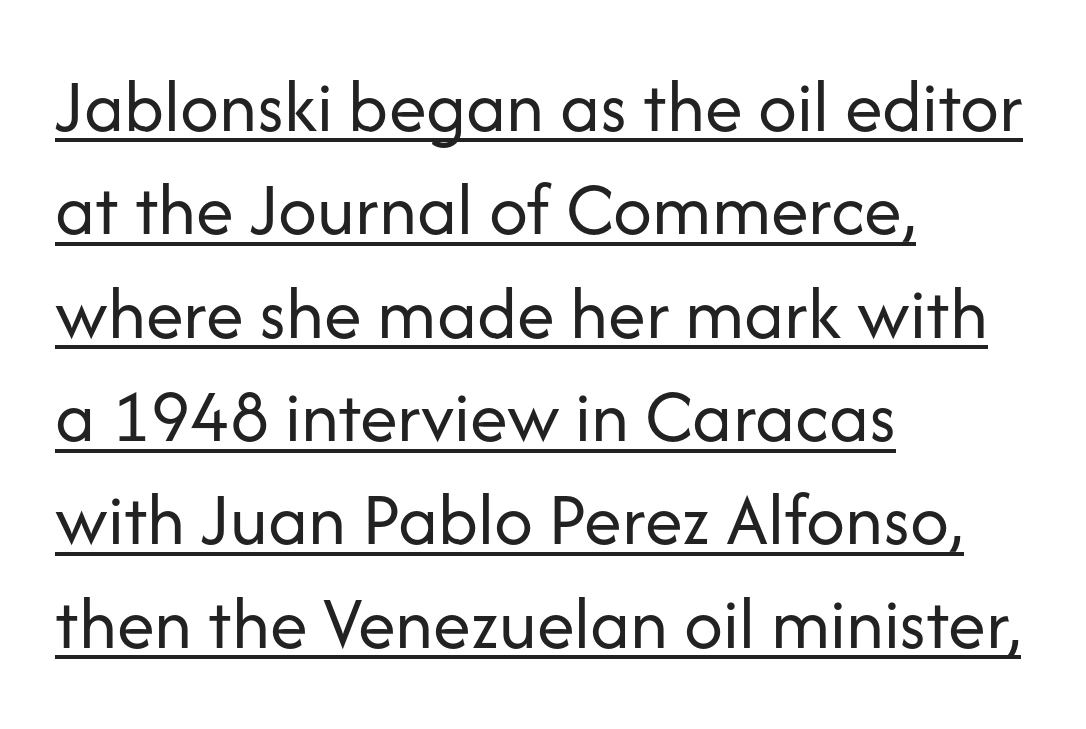
Q: Is the text bold? A: No.
Q: Is the text italic (slanted)? A: No, it is upright.
Q: Is the typeface a serif or a sans-serif typeface? A: Sans-serif.
Q: Is the text underlined? A: Yes.
Q: How is the paragraph aligned? A: Left-aligned.
Q: Is the spacing between letters normal or unusually wide? A: Normal.
Q: Is the spacing between lines tight, normal or loose? A: Normal.
Q: Width (condensed, normal, or wide)? A: Normal.
Q: Stroke contrast? A: Low.
Q: x-height? A: Medium.
Q: Monospaced? A: No.
